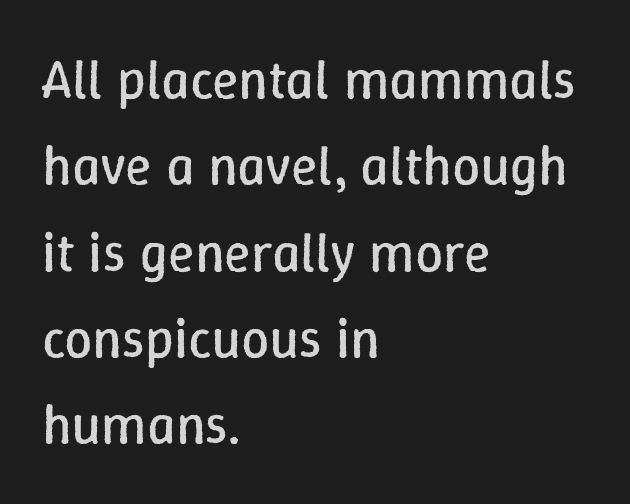
Q: Is the text bold? A: No.
Q: Is the text italic (slanted)? A: No, it is upright.
Q: Is the text underlined? A: No.
Q: How is the paragraph aligned? A: Left-aligned.
Q: Is the spacing between letters normal or unusually wide? A: Normal.
Q: Is the spacing between lines tight, normal or loose? A: Normal.
Q: Width (condensed, normal, or wide)? A: Normal.
Q: Stroke contrast? A: Low.
Q: x-height? A: Medium.
Q: Monospaced? A: No.
